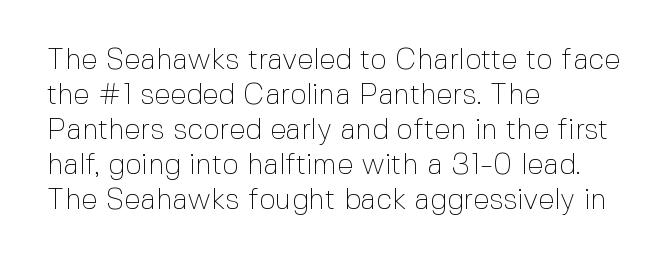
Q: Is the text bold? A: No.
Q: Is the text italic (slanted)? A: No, it is upright.
Q: Is the typeface a serif or a sans-serif typeface? A: Sans-serif.
Q: Is the text underlined? A: No.
Q: How is the paragraph aligned? A: Left-aligned.
Q: Is the spacing between letters normal or unusually wide? A: Normal.
Q: Width (condensed, normal, or wide)? A: Normal.
Q: x-height? A: Medium.
Q: Monospaced? A: No.
